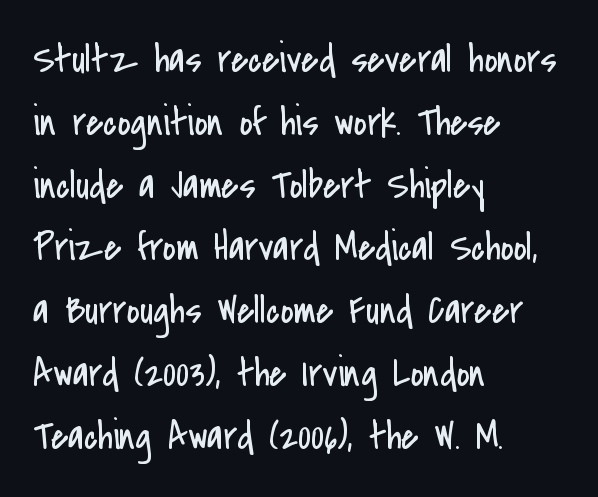
The designer left line spacing at the default. Check where the strokes stop: nothing finishes them off — pure sans. Line starts are locked; line ends wander. Think of a printed novel: that variable character pitch is what you see here. Summary of weight: not heavy and not bold. This rendering leaves character spacing at its baseline value.
